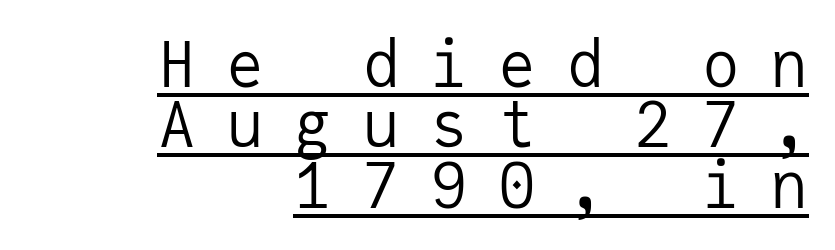
{"serif": "no", "italic": "no", "bold": "no", "weight": "regular", "width": "normal", "stroke_contrast": "low", "x_height": "medium", "monospaced": "yes", "underline": "yes", "align": "right", "line_spacing": "tight", "line_spacing_ratio": 0.96, "letter_spacing": "wide", "letter_spacing_em": 0.48, "glyph_px": 63}
